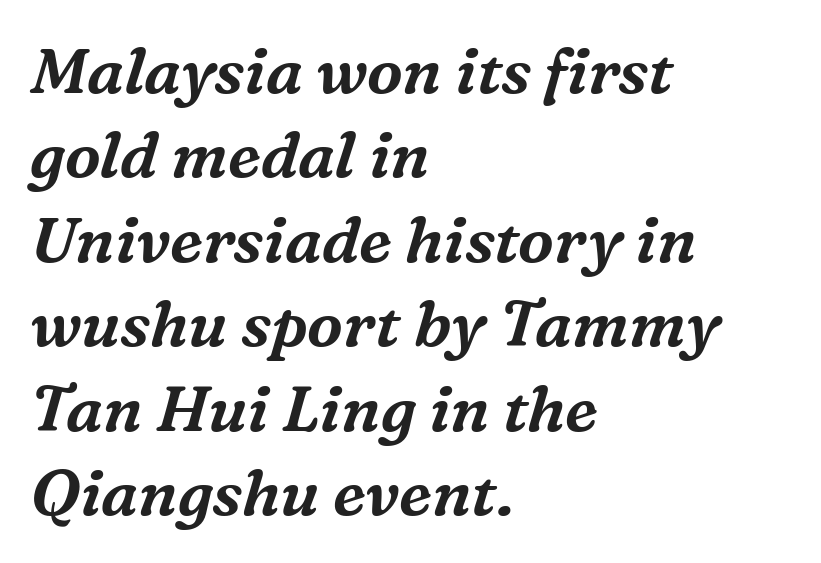
The image shows 64 px serif type, italic (leaning right); set left-aligned, normal line spacing (1.32x), normal letter spacing, not underlined; medium stroke contrast and a medium x-height.
